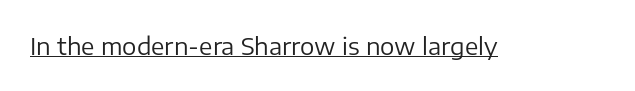
{"italic": "no", "bold": "no", "underline": "yes", "letter_spacing": "normal", "letter_spacing_em": 0.0, "glyph_px": 24}
